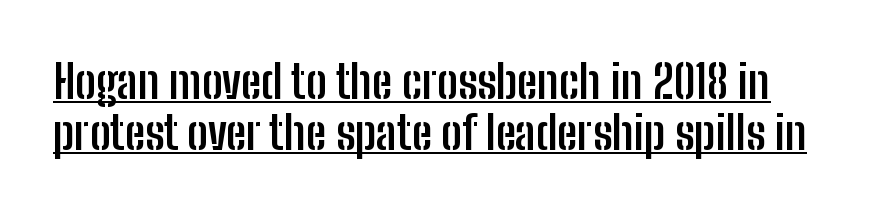
Q: Is the text bold? A: Yes.
Q: Is the text italic (slanted)? A: No, it is upright.
Q: Is the typeface a serif or a sans-serif typeface? A: Sans-serif.
Q: Is the text underlined? A: Yes.
Q: Is the spacing between letters normal or unusually wide? A: Normal.
Q: Is the spacing between lines tight, normal or loose? A: Tight.
Q: Width (condensed, normal, or wide)? A: Condensed.
Q: Stroke contrast? A: Low.
Q: x-height? A: Medium.
Q: Monospaced? A: No.
